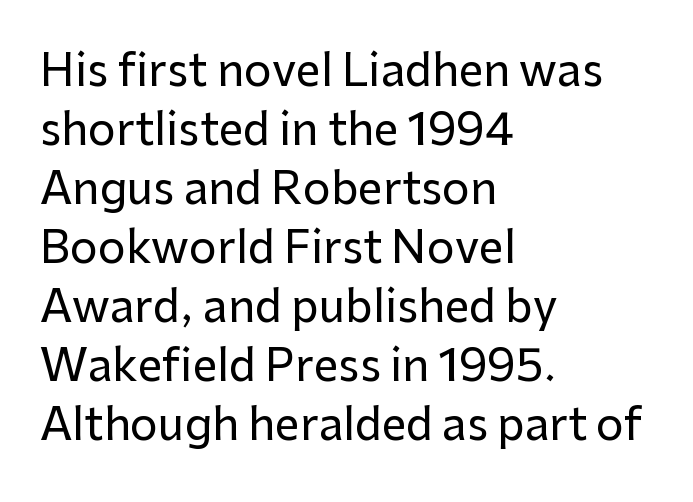
Q: Is the text italic (slanted)? A: No, it is upright.
Q: Is the typeface a serif or a sans-serif typeface? A: Sans-serif.
Q: Is the text underlined? A: No.
Q: How is the paragraph aligned? A: Left-aligned.
Q: Is the spacing between letters normal or unusually wide? A: Normal.
Q: Is the spacing between lines tight, normal or loose? A: Normal.
Q: Width (condensed, normal, or wide)? A: Normal.
Q: Stroke contrast? A: Low.
Q: x-height? A: Medium.
Q: Monospaced? A: No.
